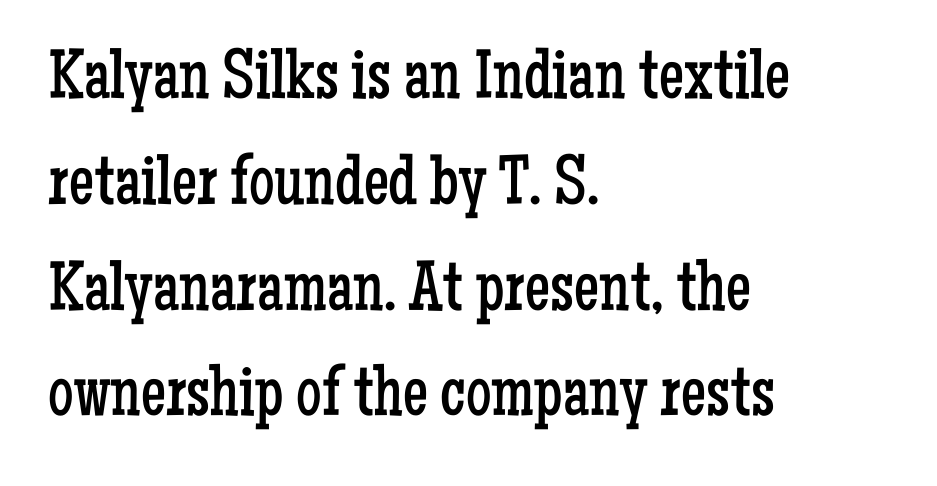
{"serif": "yes", "italic": "no", "bold": "no", "weight": "regular", "width": "condensed", "stroke_contrast": "low", "x_height": "medium", "monospaced": "no", "underline": "no", "align": "left", "line_spacing": "normal", "line_spacing_ratio": 1.49, "letter_spacing": "normal", "letter_spacing_em": 0.0, "glyph_px": 71}
